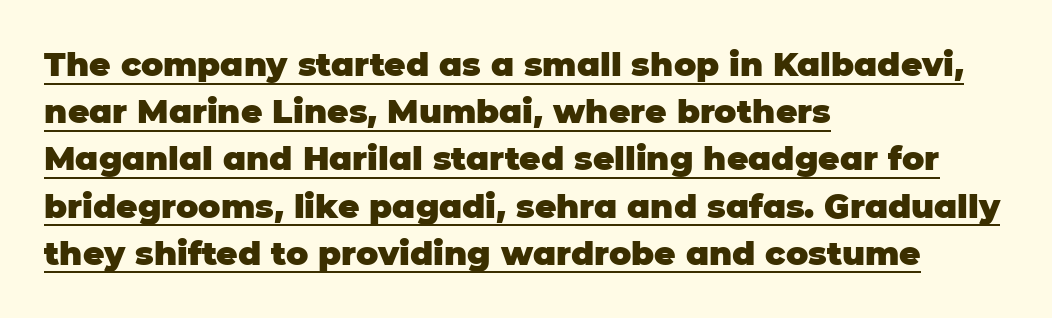
{"serif": "no", "italic": "no", "bold": "yes", "weight": "heavy", "width": "normal", "stroke_contrast": "low", "x_height": "large", "monospaced": "no", "underline": "yes", "align": "left", "line_spacing": "normal", "line_spacing_ratio": 1.43, "letter_spacing": "normal", "letter_spacing_em": 0.0, "glyph_px": 33}
